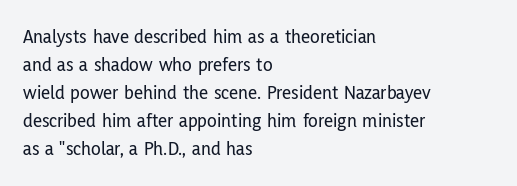
Ordinary non-slanted type is in use. Type without underlining. A typesetter would call this zero additional tracking. Horizontally, the lines are justified to the leading edge only. Honestly, the row spacing looks completely unremarkable.
